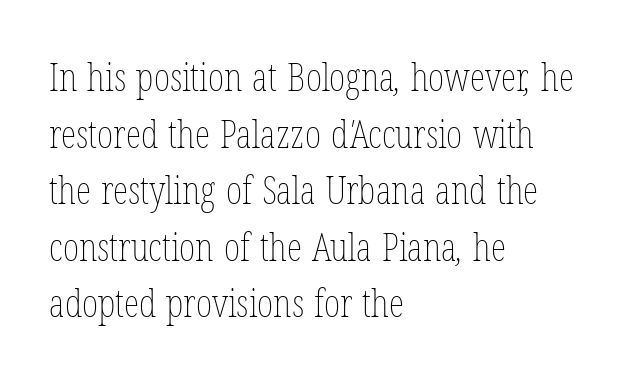
{"bold": "no", "weight": "thin", "width": "condensed", "stroke_contrast": "low", "x_height": "medium", "monospaced": "no", "underline": "no", "align": "left", "line_spacing": "normal", "line_spacing_ratio": 1.45, "letter_spacing": "normal", "letter_spacing_em": 0.0, "glyph_px": 39}
